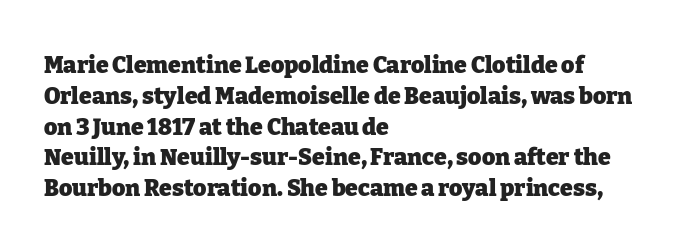
{"italic": "no", "bold": "yes", "underline": "no", "align": "left", "line_spacing": "normal", "line_spacing_ratio": 1.34, "letter_spacing": "normal", "letter_spacing_em": 0.0, "glyph_px": 23}
